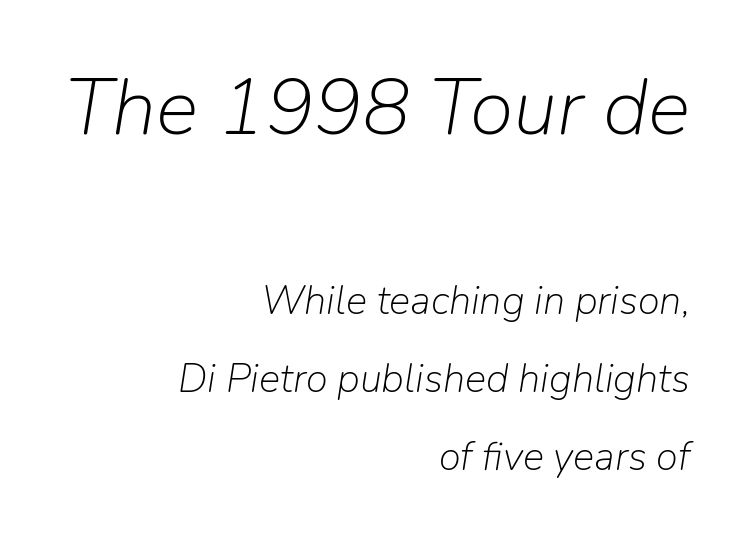
The image shows 80 px light type, italic (leaning right); set right-aligned, loose line spacing (1.95x), normal letter spacing, not underlined; the first (top) block is 2.0x larger; low stroke contrast and a medium x-height.
